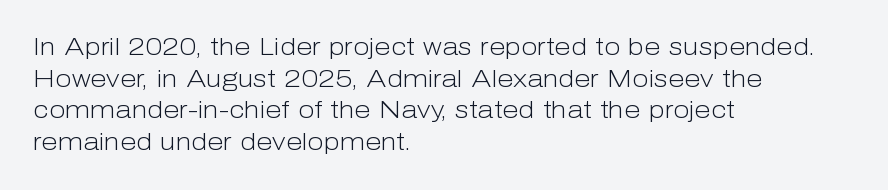
{"italic": "no", "bold": "no", "underline": "no", "align": "left", "line_spacing": "normal", "line_spacing_ratio": 1.32, "letter_spacing": "normal", "letter_spacing_em": 0.0, "glyph_px": 24}
